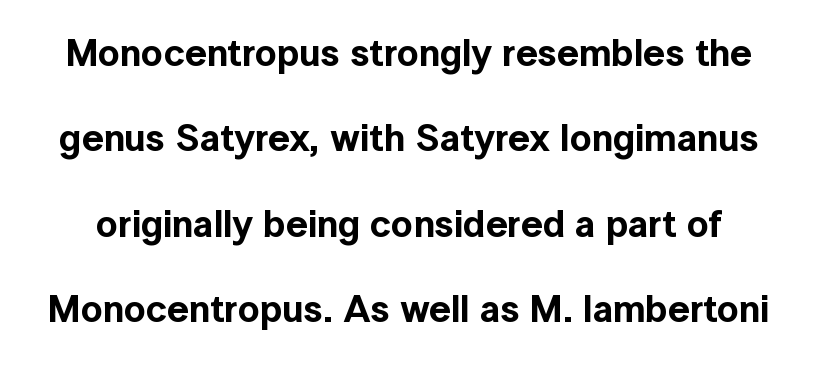
The image shows 38 px sans-serif type, upright; set loose line spacing (2.25x), normal letter spacing, not underlined; a medium x-height.
